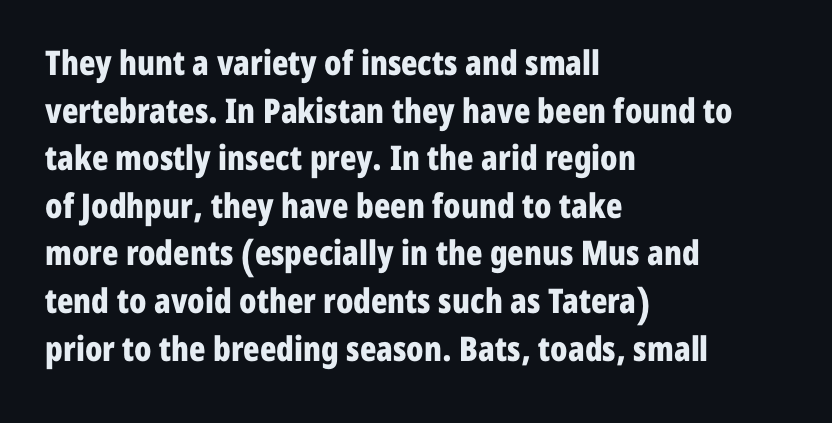
{"serif": "no", "italic": "no", "bold": "yes", "weight": "bold", "width": "condensed", "stroke_contrast": "low", "x_height": "medium", "monospaced": "no", "underline": "no", "align": "left", "line_spacing": "normal", "line_spacing_ratio": 1.4, "letter_spacing": "normal", "letter_spacing_em": 0.0, "glyph_px": 34}
